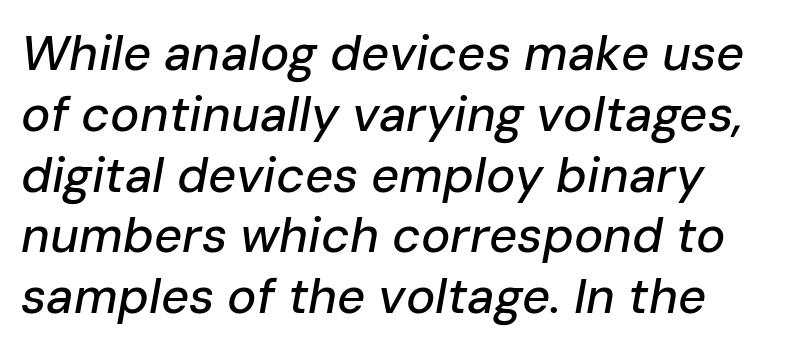
The letters advance in unequal steps, a hallmark of proportional type. Unmarked baselines from the first word to the last. Honestly, the letter spacing is just normal — you wouldn't notice it. You can tell it's italic because the verticals aren't actually vertical.
